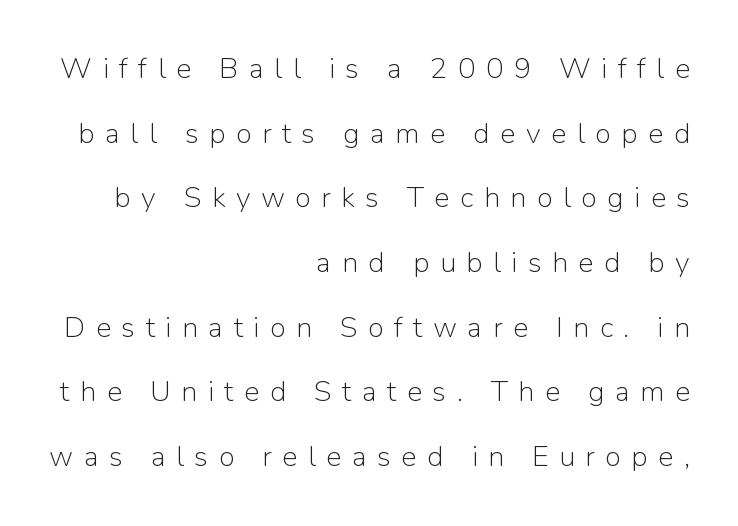
These lines stack with their right ends in a neat column. How are the letters spaced? Widely, with obvious added tracking. Proportional: the letters do not fall into vertical columns. Designer's note — italics off, roman on.
